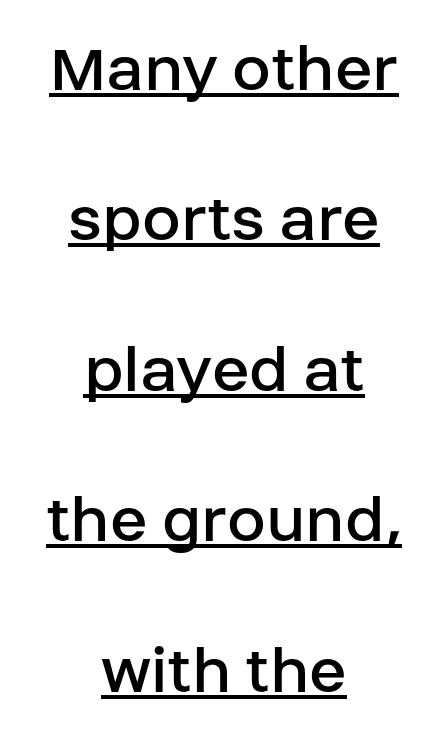
Type style note: lacks serifs. You could not count columns in this text — the font is proportionally spaced. The strokes are not fattened; the text isn't bold. Baseline-to-baseline distance is far greater than the letter height.
